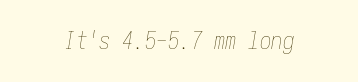
{"italic": "yes", "lean": "right", "slant_degrees": 10, "bold": "no", "underline": "no", "letter_spacing": "normal", "letter_spacing_em": 0.0, "glyph_px": 23}
